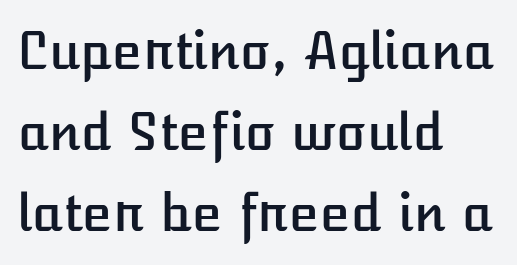
This sample keeps an unexceptional amount of space between lines. The typography opts for an upright posture over an oblique one. Here the designer chose a conventional face with non-uniform glyph widths. Words float on clear page, feet unadorned.
